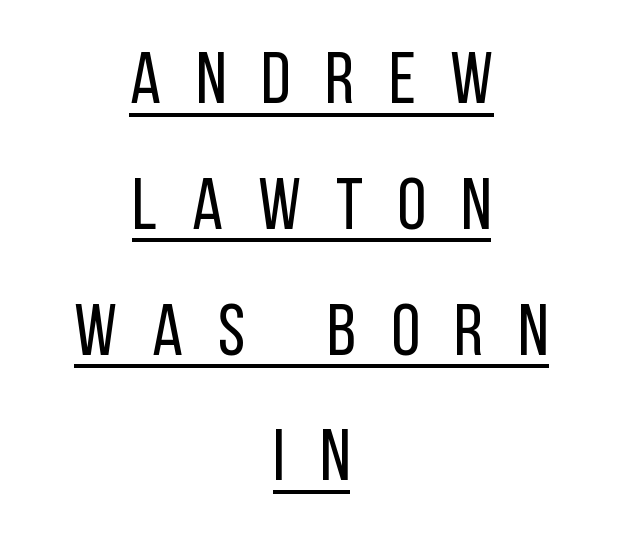
The typography opts for an upright posture over an oblique one. The strokes carry an ordinary text weight at most. Visually the block forms a symmetrical silhouette, jagged on both flanks. Each letter keeps its own natural width here, so spacing adapts to shape. Summary of vertical rhythm: regular, with standard interline spacing.
